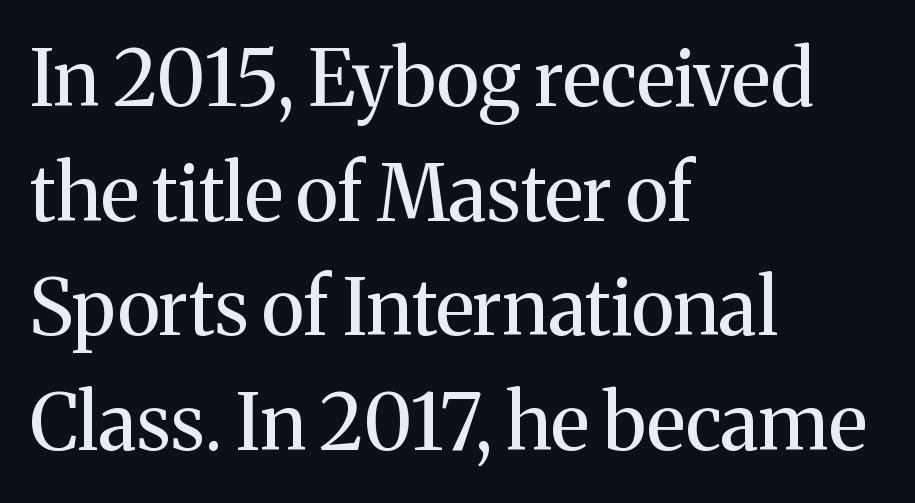
{"serif": "yes", "italic": "no", "bold": "no", "weight": "regular", "width": "normal", "stroke_contrast": "medium", "x_height": "medium", "monospaced": "no", "underline": "no", "align": "left", "line_spacing": "normal", "line_spacing_ratio": 1.49, "letter_spacing": "normal", "letter_spacing_em": 0.0, "glyph_px": 77}
